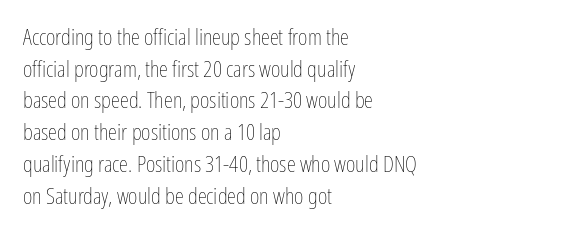
{"italic": "no", "bold": "no", "underline": "no", "align": "left", "line_spacing": "normal", "line_spacing_ratio": 1.38, "letter_spacing": "normal", "letter_spacing_em": 0.0, "glyph_px": 23}
